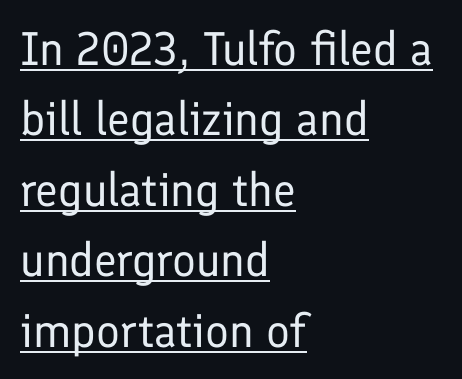
Emphasis is given by a line drawn under the lettering. Spacing between characters is what you'd get straight out of the box. The block of text has a typical density, with ordinary space between rows. Every character sits straight up, as roman type does.
